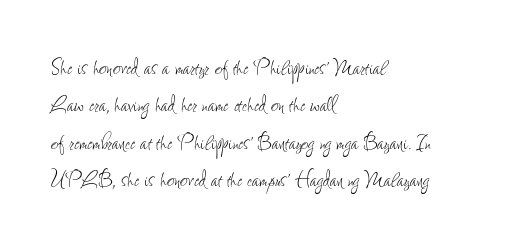
The image shows 26 px text type; set left-aligned, normal line spacing (1.44x), normal letter spacing, not underlined.
